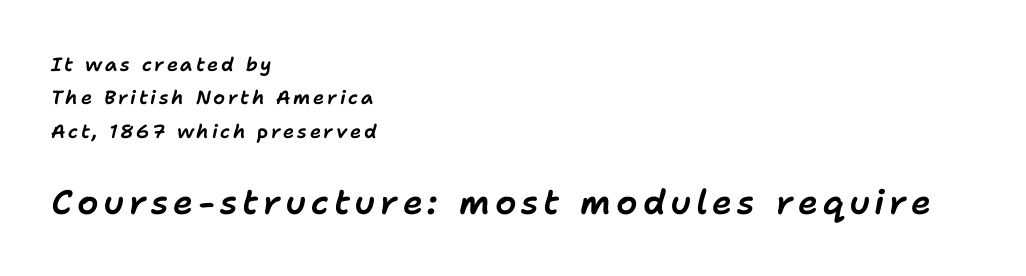
Left-aligned paragraph, ragged on the right. The block sitting lower on the canvas is the one with enlarged characters. This sample uses an oblique cut, with every glyph tilted off the vertical. These lines are rendered in a variable-pitch font. Rule under the text: the space is simply empty.
